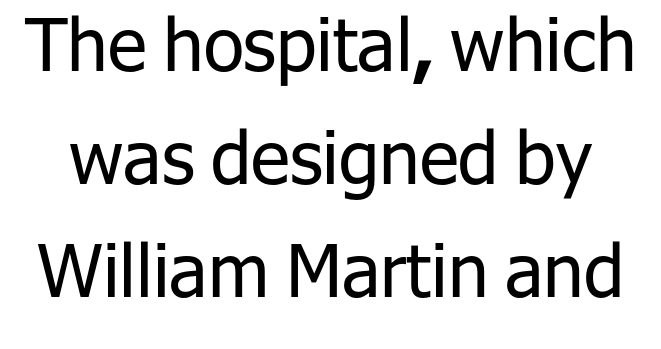
No chunkiness to these letters — they're not bold. Type without underlining. This is sans-serif lettering, the kind often seen on screens and signage. The rendering uses natural spacing where letterforms have individual widths. Look at the tracking — it's just the regular setting, nothing added. Reading down the column, the eye jumps a familiar distance to each next line.
